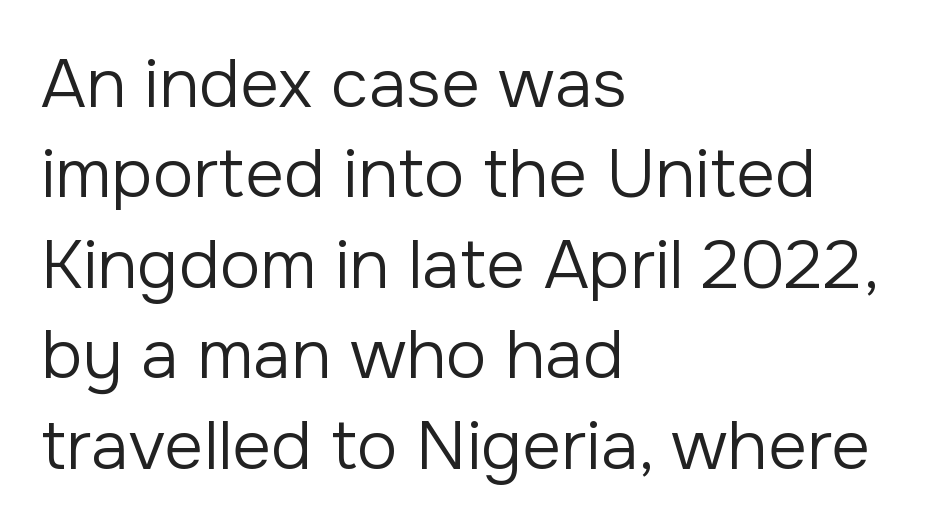
The face used here is proportionally spaced, like ordinary book or web type. Default kerning and tracking; the words read as compact shapes. Where is the straight margin? On the left. Notice how descenders clear the ascenders below comfortably — that's standard leading. The lettering holds an erect, upright posture throughout. Rule under the text: the space is simply empty.
